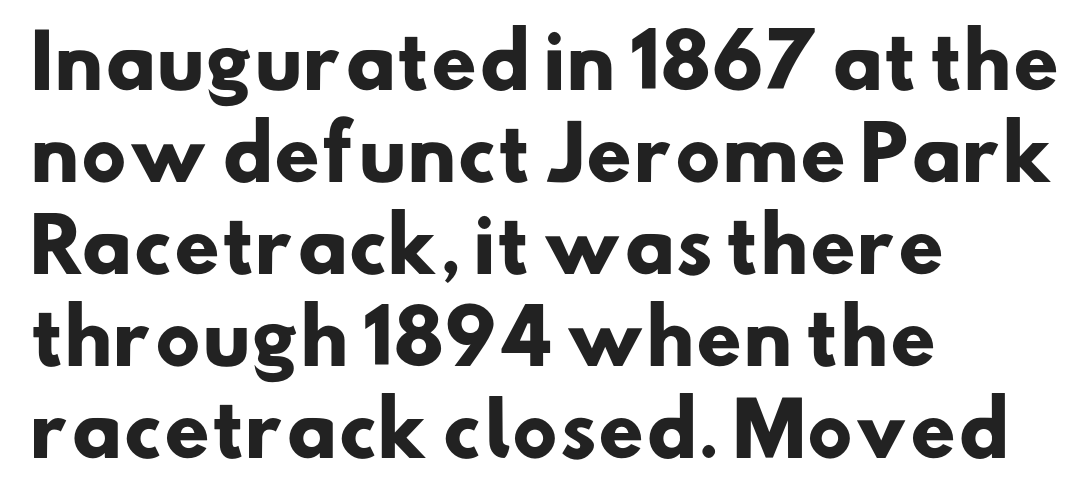
Q: Is the text bold? A: Yes.
Q: Is the typeface a serif or a sans-serif typeface? A: Sans-serif.
Q: Is the text underlined? A: No.
Q: How is the paragraph aligned? A: Left-aligned.
Q: Is the spacing between letters normal or unusually wide? A: Normal.
Q: Is the spacing between lines tight, normal or loose? A: Normal.
Q: Width (condensed, normal, or wide)? A: Normal.
Q: Stroke contrast? A: Low.
Q: x-height? A: Small.
Q: Monospaced? A: No.
